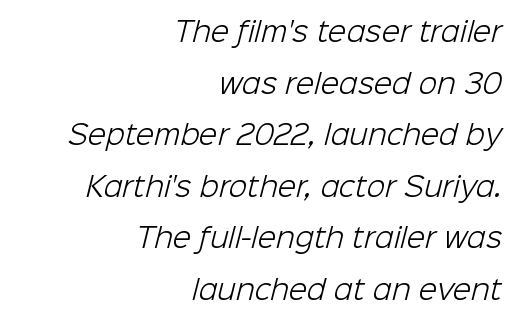
{"bold": "no", "underline": "no", "align": "right", "line_spacing": "loose", "line_spacing_ratio": 1.91, "letter_spacing": "normal", "letter_spacing_em": 0.0, "glyph_px": 27}
